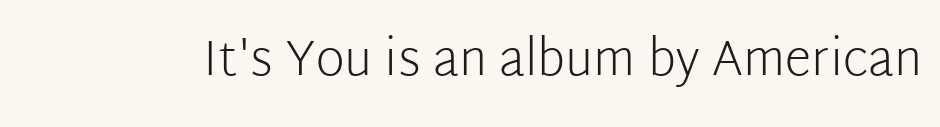
Q: Is the text bold? A: No.
Q: Is the text italic (slanted)? A: No, it is upright.
Q: Is the typeface a serif or a sans-serif typeface? A: Sans-serif.
Q: Is the text underlined? A: No.
Q: Is the spacing between letters normal or unusually wide? A: Normal.
Q: Width (condensed, normal, or wide)? A: Normal.
Q: Stroke contrast? A: Low.
Q: x-height? A: Medium.
Q: Monospaced? A: No.
